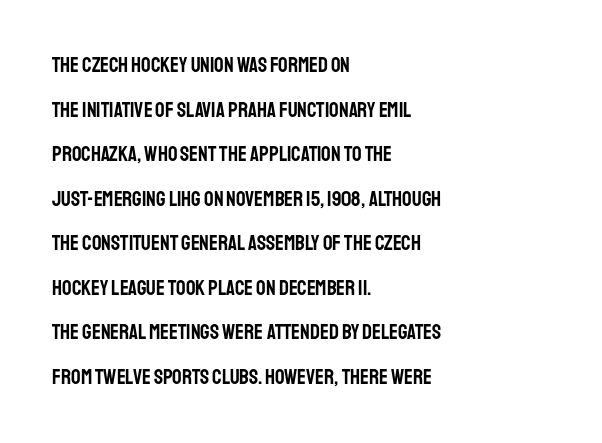
{"italic": "no", "underline": "no", "align": "left", "line_spacing": "loose", "line_spacing_ratio": 2.12, "letter_spacing": "normal", "letter_spacing_em": 0.0, "glyph_px": 21}
